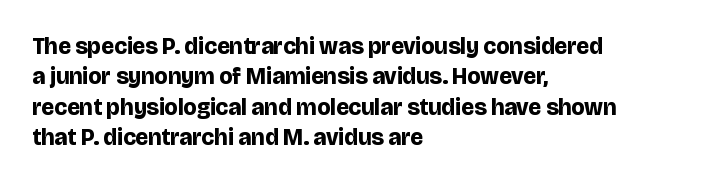
The image shows 23 px bold type, upright; set left-aligned, normal line spacing (1.32x), normal letter spacing, not underlined.
